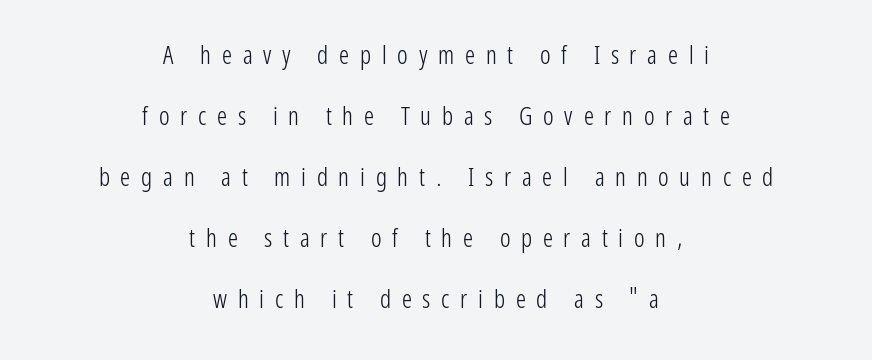
A typesetter would call this heavily tracked-out type. The zone under the glyphs is completely vacant. The passage is arranged like a title page — every line centered. No chunkiness to these letters — they're not bold. The line-height multiplier appears high, well above default.
